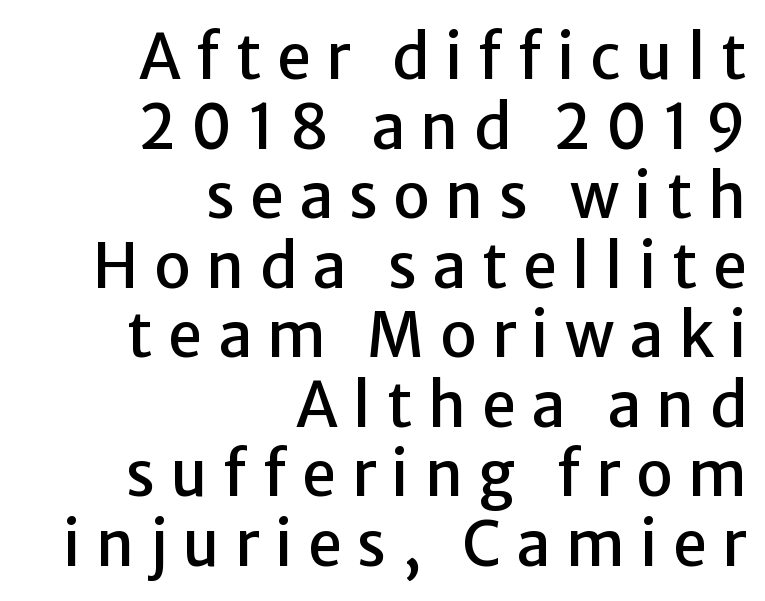
The baseline area is clear. The leading is snug, giving the passage a crowded texture. Compared with a flush-left layout, this one pins lines to the opposite, right side. This is the regular roman posture of the typeface.
